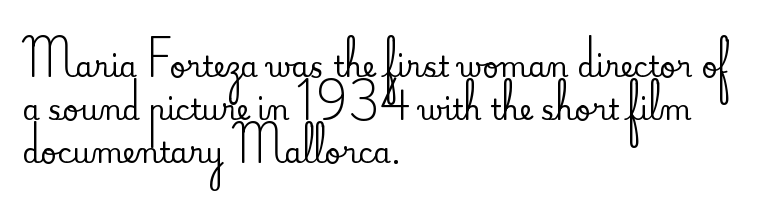
The image shows 28 px serif type, upright; set left-aligned, normal line spacing (1.53x), normal letter spacing, not underlined; medium stroke contrast and a small x-height.
